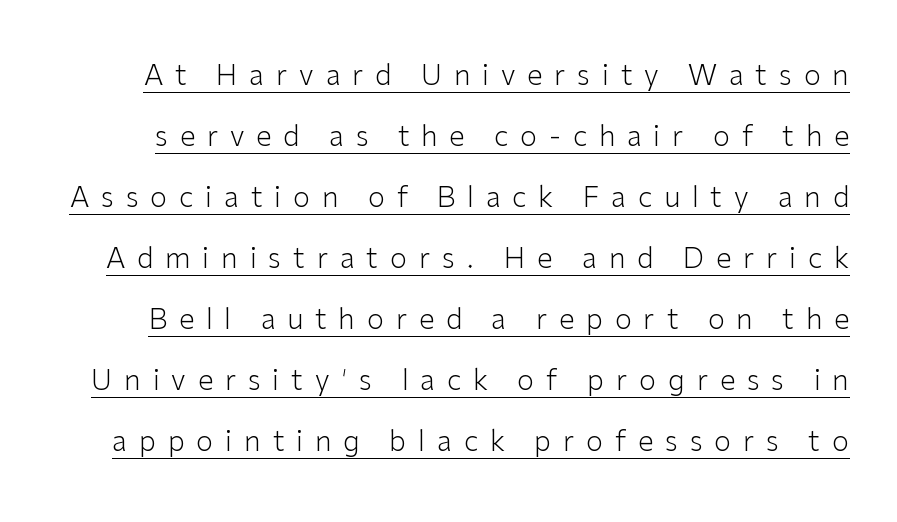
{"serif": "no", "italic": "no", "bold": "no", "weight": "light", "width": "normal", "stroke_contrast": "low", "x_height": "medium", "monospaced": "no", "underline": "yes", "line_spacing": "loose", "line_spacing_ratio": 2.18, "letter_spacing": "wide", "letter_spacing_em": 0.42, "glyph_px": 28}
